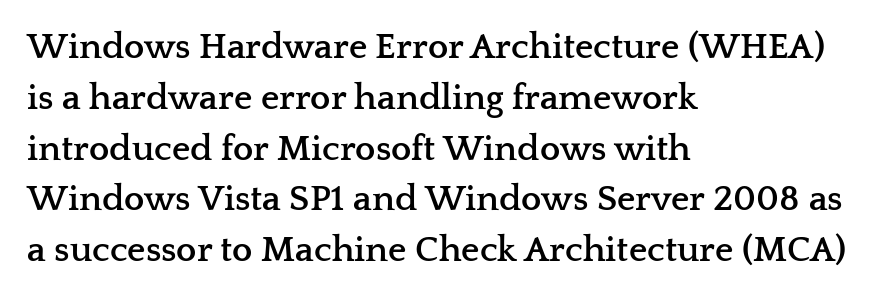
{"serif": "yes", "italic": "no", "bold": "yes", "weight": "semibold", "width": "wide", "stroke_contrast": "low", "x_height": "medium", "monospaced": "no", "underline": "no", "align": "left", "line_spacing": "normal", "line_spacing_ratio": 1.41, "letter_spacing": "normal", "letter_spacing_em": 0.0, "glyph_px": 36}
